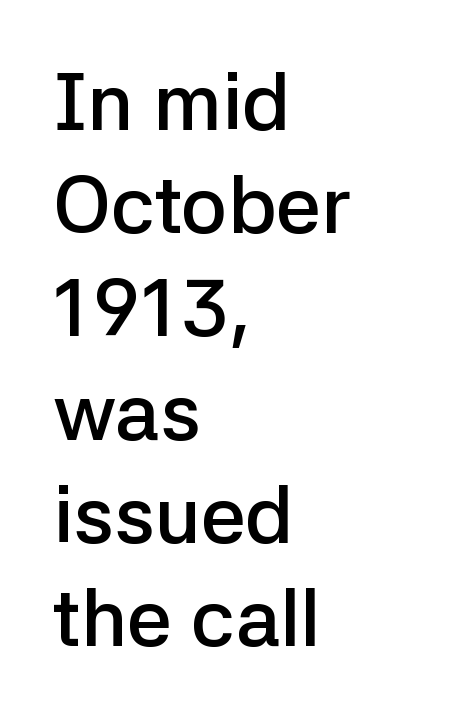
{"serif": "no", "italic": "no", "bold": "semi", "weight": "semibold", "width": "normal", "stroke_contrast": "low", "x_height": "medium", "monospaced": "no", "underline": "no", "align": "left", "line_spacing": "normal", "line_spacing_ratio": 1.29, "letter_spacing": "normal", "letter_spacing_em": 0.0, "glyph_px": 80}
